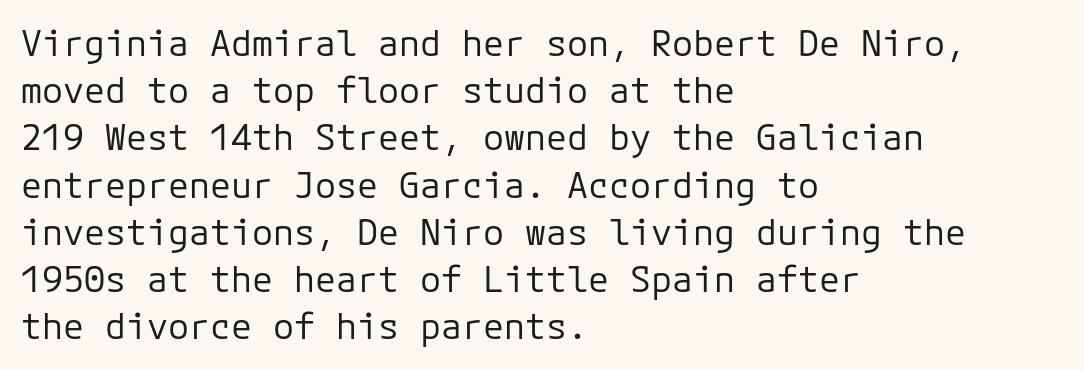
{"serif": "no", "italic": "no", "bold": "no", "weight": "regular", "width": "normal", "stroke_contrast": "low", "x_height": "medium", "underline": "no", "align": "left", "line_spacing": "normal", "line_spacing_ratio": 1.35, "letter_spacing": "normal", "letter_spacing_em": 0.0, "glyph_px": 35}
